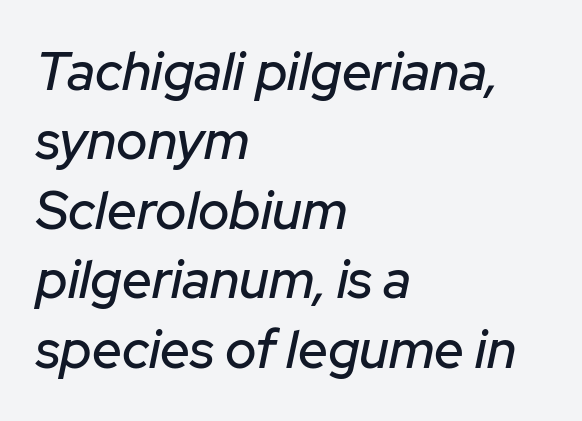
The ragged edge is on the right, which tells us the setting is flush left. A normal amount of white space separates one row of letters from the next. Lines of text with bare space underneath. The face used here has a pronounced slope to its letters. This sample has the flowing, uneven cadence of proportional lettering.
